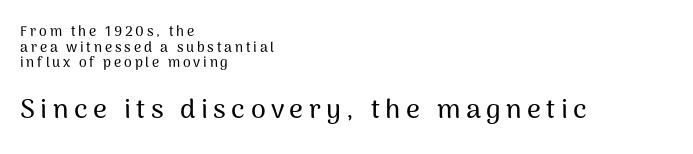
The image shows 27 px text type, upright; set left-aligned, tight line spacing (1.12x), unusually wide letter spacing (+0.2 em), not underlined; the second (bottom) block is 1.93x larger.
